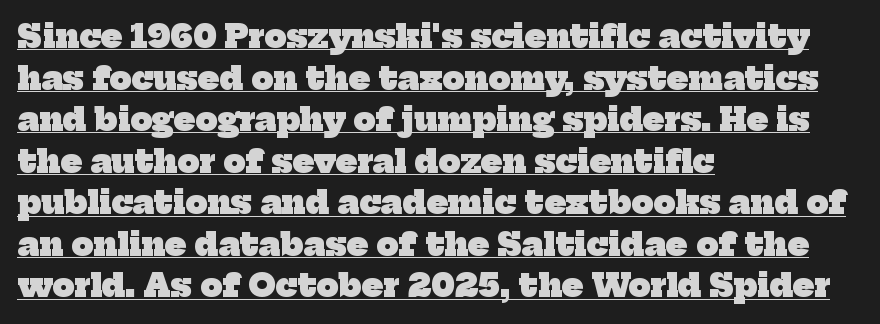
The image shows 31 px heavy serif type; set left-aligned, normal line spacing (1.34x), normal letter spacing, underlined; low stroke contrast and a medium x-height.
